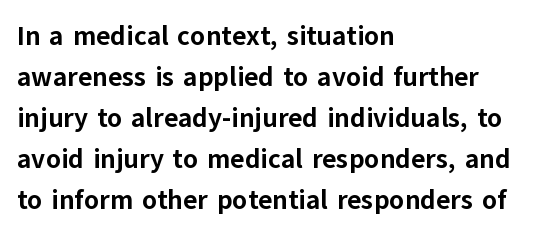
The image shows 27 px bold type, upright; set left-aligned, normal line spacing (1.52x), normal letter spacing, not underlined.
